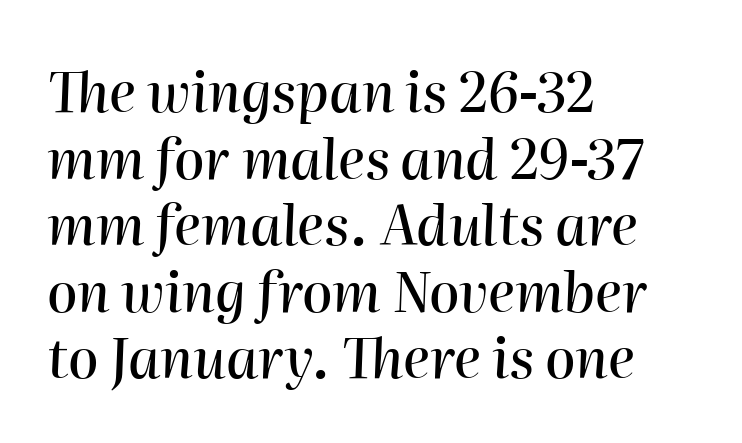
Decoration check: the copy has no underline. Spacing between characters is what you'd get straight out of the box. Proportional: the letters do not fall into vertical columns. The text block is weighted toward the left margin, trailing off unevenly rightward. You can tell it's italic because the verticals aren't actually vertical.
